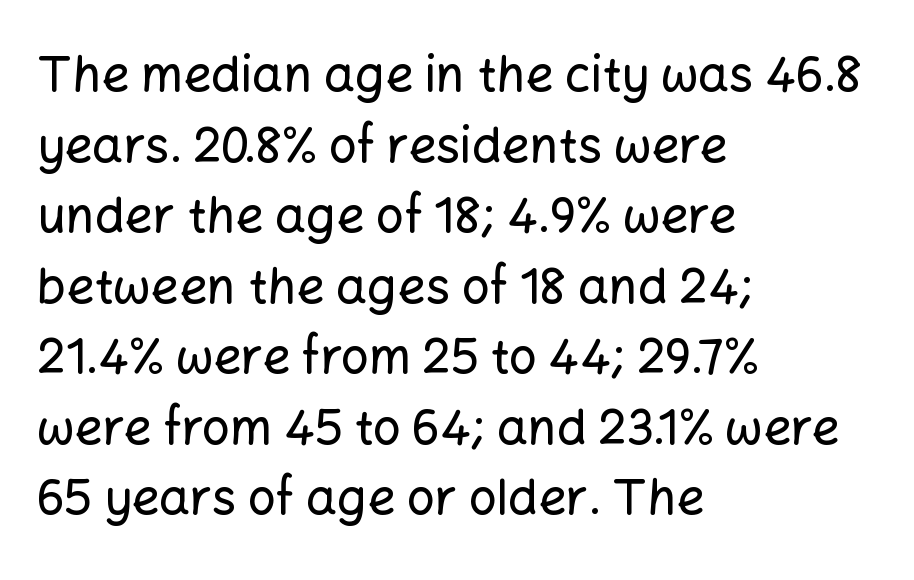
Descender tails drop into unmarked territory. The passage shown is typed in a proportional face where columns would drift. A typesetter would label this face a sans. Honestly, the letter spacing is just normal — you wouldn't notice it. When letters stand straight like this, we call the style roman or upright.
